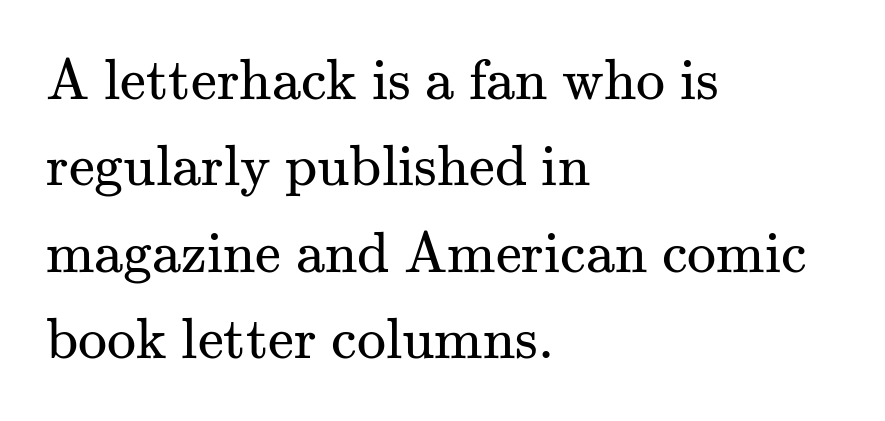
The image shows 58 px regular-weight serif type, upright; set left-aligned, normal line spacing (1.49x), normal letter spacing, not underlined; medium stroke contrast and a small x-height.
